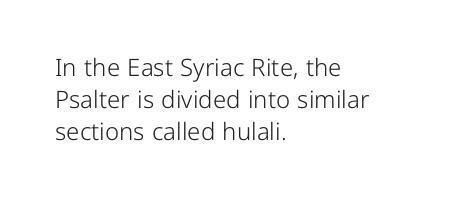
{"italic": "no", "bold": "no", "underline": "no", "align": "left", "line_spacing": "normal", "line_spacing_ratio": 1.33, "letter_spacing": "normal", "letter_spacing_em": 0.0, "glyph_px": 24}
